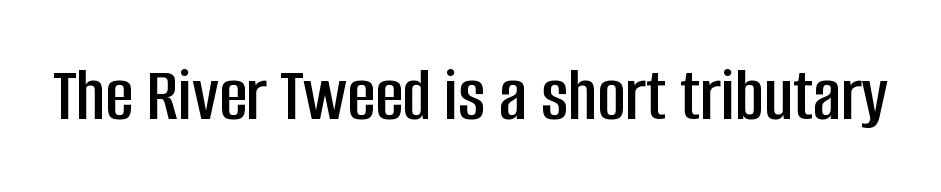
Each letter keeps its own natural width here, so spacing adapts to shape. These lines keep a tight, regular rhythm from letter to letter. In terms of letterform style, serifs are entirely absent. The specimen omits any rule beneath the text block's lines. Tall strokes in this sample are plumb rather than angled.
